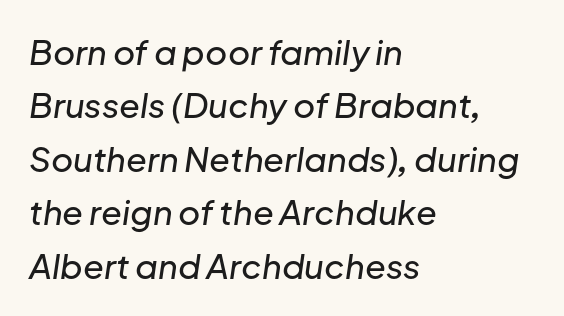
Q: Is the text italic (slanted)? A: Yes, it leans right by about 8 degrees.
Q: Is the text underlined? A: No.
Q: How is the paragraph aligned? A: Left-aligned.
Q: Is the spacing between letters normal or unusually wide? A: Normal.
Q: Is the spacing between lines tight, normal or loose? A: Normal.
Q: Width (condensed, normal, or wide)? A: Normal.
Q: Stroke contrast? A: Low.
Q: x-height? A: Medium.
Q: Monospaced? A: No.
